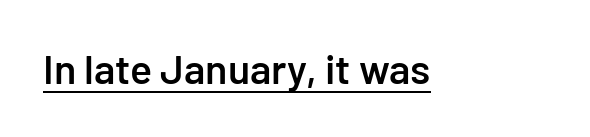
{"serif": "no", "italic": "no", "bold": "semi", "weight": "semibold", "width": "normal", "stroke_contrast": "low", "x_height": "medium", "monospaced": "no", "underline": "yes", "letter_spacing": "normal", "letter_spacing_em": 0.0, "glyph_px": 41}
